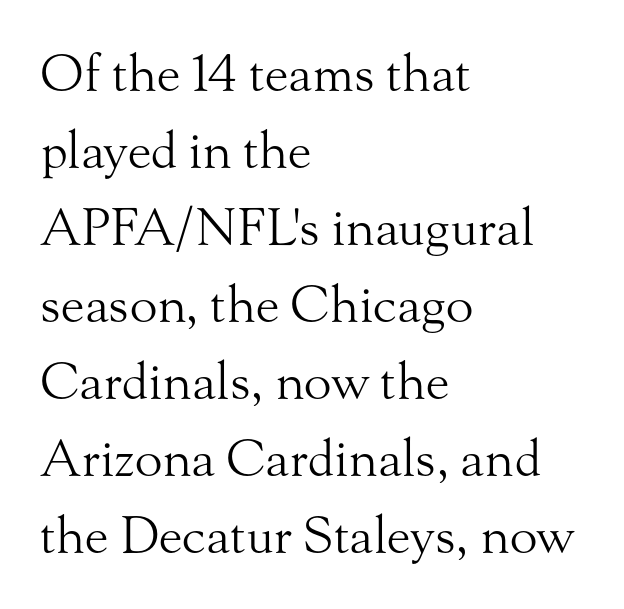
{"serif": "yes", "italic": "no", "bold": "no", "weight": "light", "width": "normal", "stroke_contrast": "medium", "x_height": "small", "monospaced": "no", "underline": "no", "align": "left", "line_spacing": "normal", "line_spacing_ratio": 1.51, "letter_spacing": "normal", "letter_spacing_em": 0.0, "glyph_px": 51}
